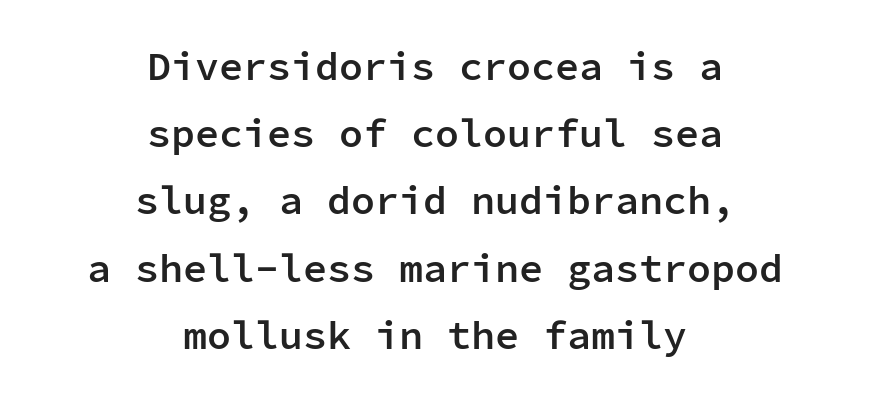
The font family rendered here belongs to the sans-serif group. Monospaced: the letters line up in strict vertical columns. Glyph-to-glyph distance matches everyday printed text. The lettering holds an erect, upright posture throughout. Vertical spacing — default.
